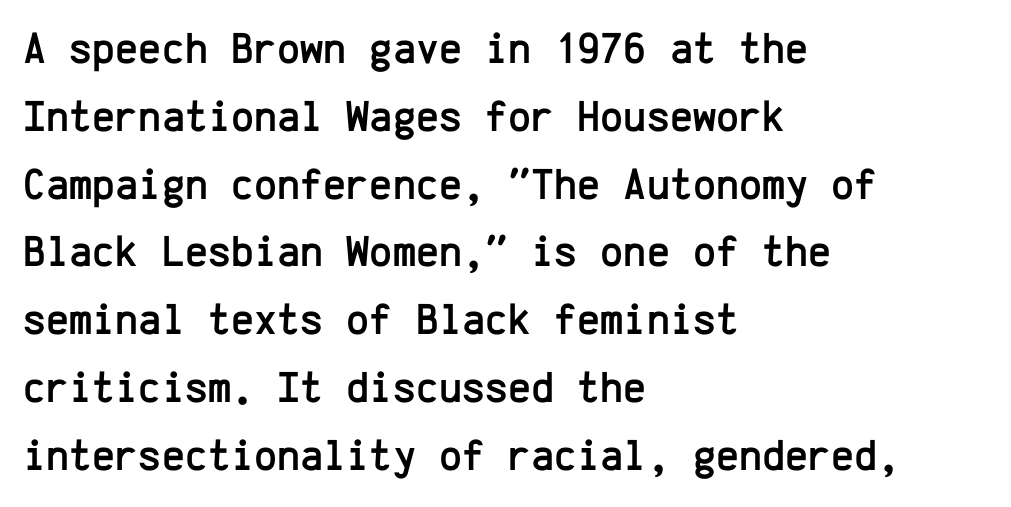
Think of a typewriter: that constant character pitch is what you see here. Honestly, the row spacing looks completely unremarkable. The gap between lines stays unmarked. Notice how the passage keeps a crisp vertical edge on the left only. The typography opts for an upright posture over an oblique one.
